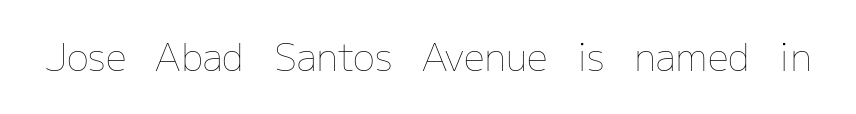
{"italic": "no", "bold": "no", "weight": "thin", "width": "normal", "stroke_contrast": "low", "x_height": "medium", "monospaced": "no", "underline": "no", "letter_spacing": "normal", "letter_spacing_em": 0.0, "glyph_px": 37}
